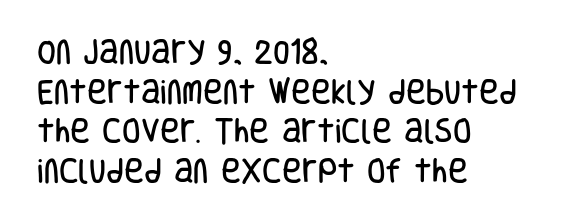
Reading down the column, the eye jumps a familiar distance to each next line. The gaps between neighbouring characters are ordinary and unremarkable. Every character sits straight up, as roman type does. These lines stack with their left ends in a neat column. Bare-footed words on every line.
